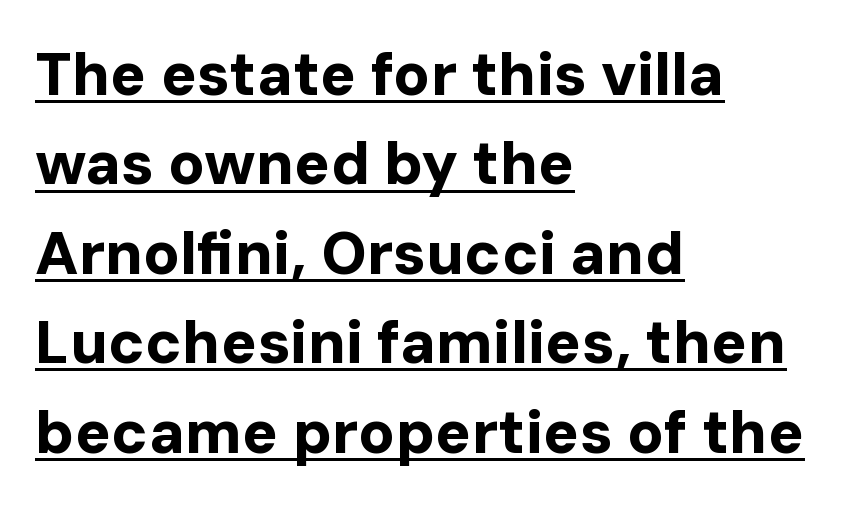
{"serif": "no", "italic": "no", "bold": "yes", "weight": "bold", "width": "normal", "stroke_contrast": "low", "x_height": "medium", "monospaced": "no", "underline": "yes", "align": "left", "line_spacing": "normal", "line_spacing_ratio": 1.49, "letter_spacing": "normal", "letter_spacing_em": 0.0, "glyph_px": 60}
